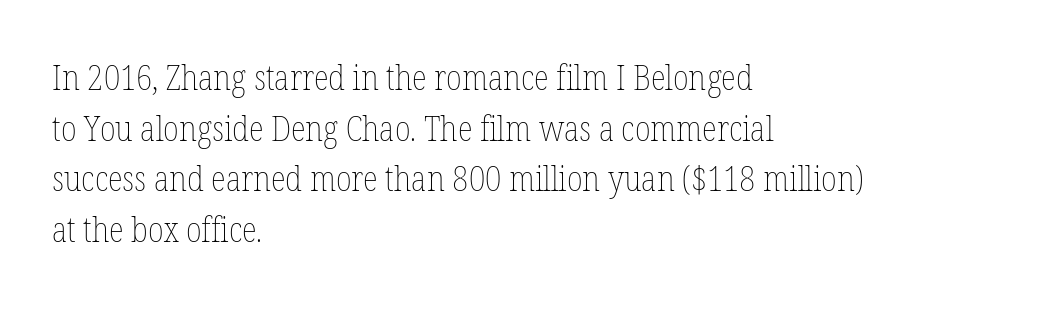
These lines are set flush left with a ragged right edge. In terms of leading, this rendering sits right in the middle. Rendered with straight, roman letterforms. Summary of weight: not heavy and not bold. Just letters on the line, the space beneath them empty.
